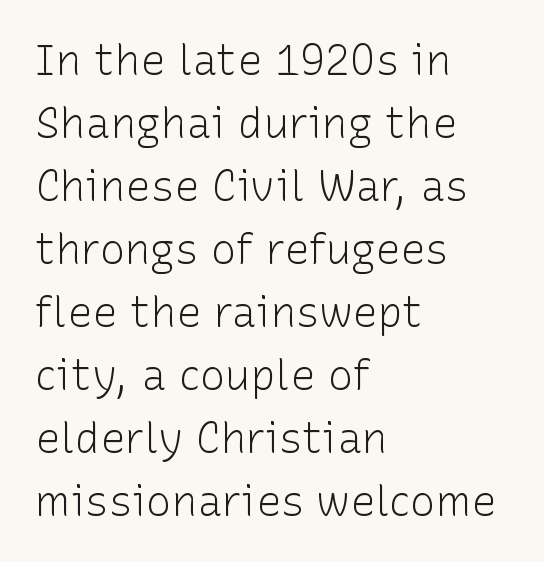
The image shows 42 px light sans-serif type, upright; set left-aligned, normal line spacing (1.5x), normal letter spacing, not underlined; low stroke contrast and a medium x-height.
